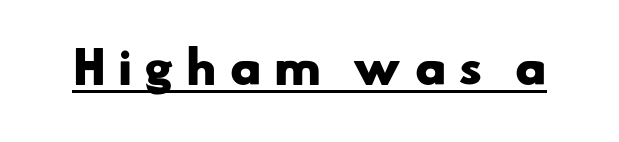
{"serif": "no", "bold": "yes", "weight": "heavy", "width": "wide", "stroke_contrast": "low", "x_height": "small", "monospaced": "no", "underline": "yes", "letter_spacing": "wide", "letter_spacing_em": 0.28, "glyph_px": 43}
